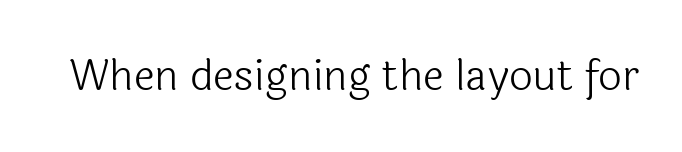
The image shows 42 px light sans-serif type, upright; set normal letter spacing, not underlined; a medium x-height.
